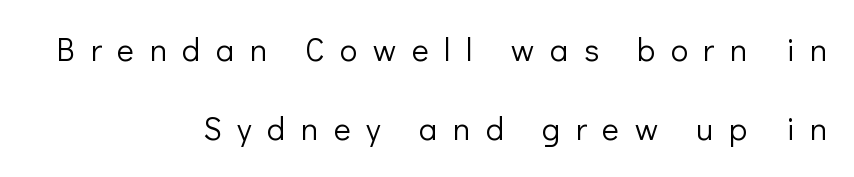
The image shows 32 px light sans-serif type, upright; set right-aligned, loose line spacing (2.47x), unusually wide letter spacing (+0.49 em), not underlined; low stroke contrast and a medium x-height.
